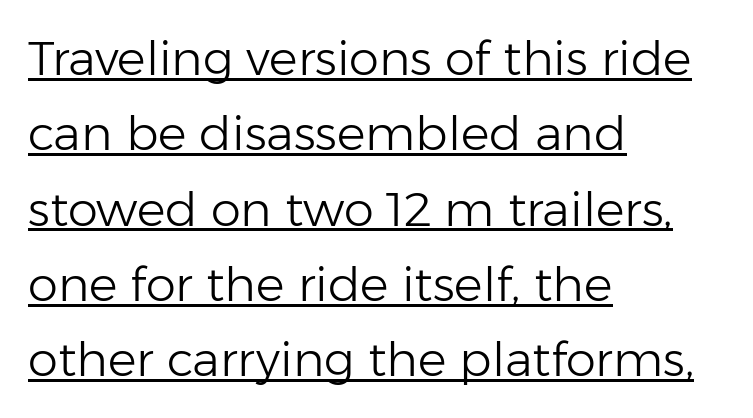
Q: Is the text bold? A: No.
Q: Is the text italic (slanted)? A: No, it is upright.
Q: Is the typeface a serif or a sans-serif typeface? A: Sans-serif.
Q: Is the text underlined? A: Yes.
Q: How is the paragraph aligned? A: Left-aligned.
Q: Is the spacing between letters normal or unusually wide? A: Normal.
Q: Is the spacing between lines tight, normal or loose? A: Normal.
Q: Width (condensed, normal, or wide)? A: Normal.
Q: Stroke contrast? A: Low.
Q: x-height? A: Medium.
Q: Monospaced? A: No.
